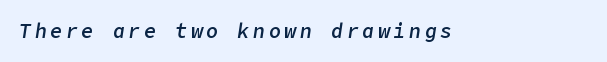
Q: Is the text bold? A: Semi-bold.
Q: Is the text italic (slanted)? A: Yes, it leans right by about 9 degrees.
Q: Is the text underlined? A: No.
